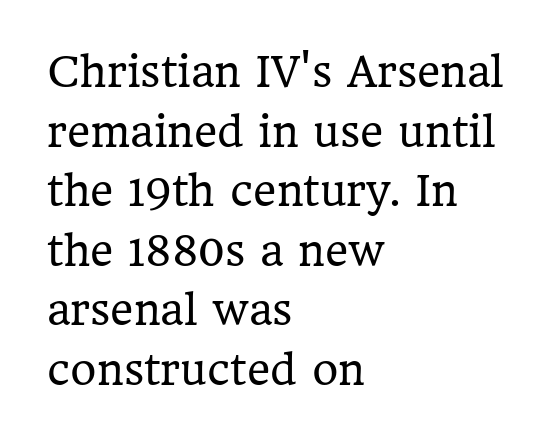
Baseline-to-baseline distance is the conventional proportion of letter height. Do the letters lean? They stand straight. The rendering shows small feet on the letterforms — a serif design. Each letter keeps its own natural width here, so spacing adapts to shape. Leftover space on each line is placed entirely after the last word. These lines keep a tight, regular rhythm from letter to letter.
